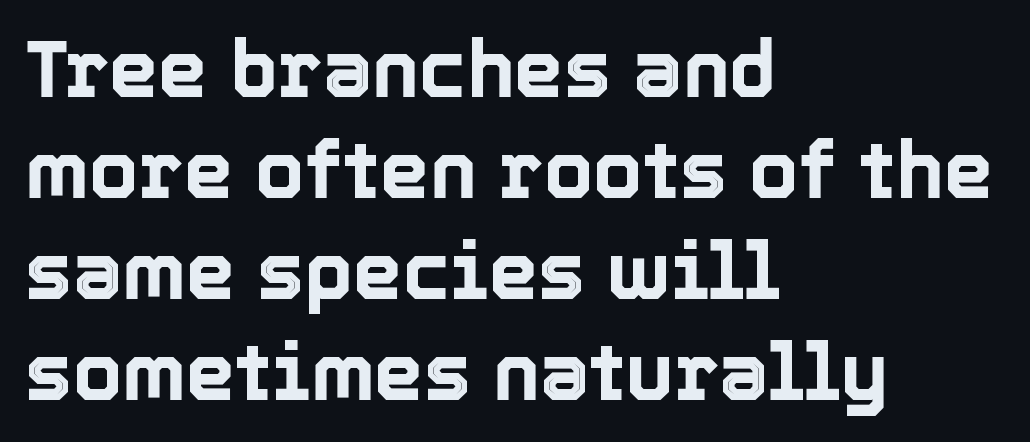
{"italic": "no", "width": "normal", "x_height": "medium", "monospaced": "no", "underline": "no", "align": "left", "line_spacing": "normal", "line_spacing_ratio": 1.28, "letter_spacing": "normal", "letter_spacing_em": 0.0, "glyph_px": 79}
